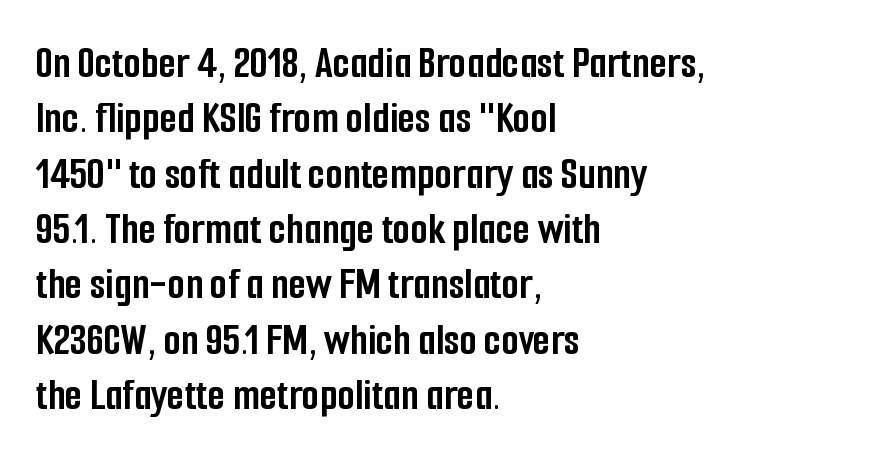
The image shows 45 px semibold, condensed sans-serif type, upright; set left-aligned, line spacing 1.23x, normal letter spacing, not underlined; low stroke contrast and a medium x-height.
